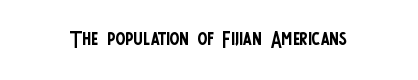
Q: Is the text bold? A: No.
Q: Is the text italic (slanted)? A: No, it is upright.
Q: Is the typeface a serif or a sans-serif typeface? A: Sans-serif.
Q: Is the text underlined? A: No.
Q: Is the spacing between letters normal or unusually wide? A: Normal.
Q: Width (condensed, normal, or wide)? A: Condensed.
Q: Stroke contrast? A: Low.
Q: x-height? A: Large.
Q: Monospaced? A: No.
